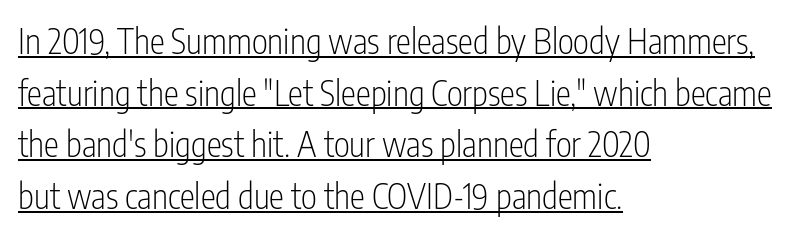
The face used here is proportionally spaced, like ordinary book or web type. No feet cap the strokes, marking this as sans-serif type. Successive baselines arrive at the customary interval. Style check: upright. No extra tracking has been applied to these lines. Every row of glyphs begins at an identical x-position on the left.
